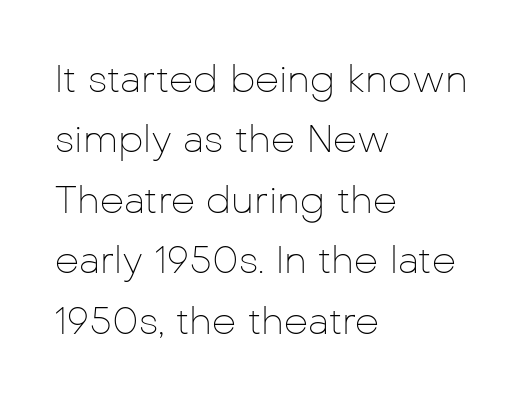
The image shows 38 px thin sans-serif type, upright; set left-aligned, normal line spacing (1.59x), normal letter spacing, not underlined; low stroke contrast and a medium x-height.
